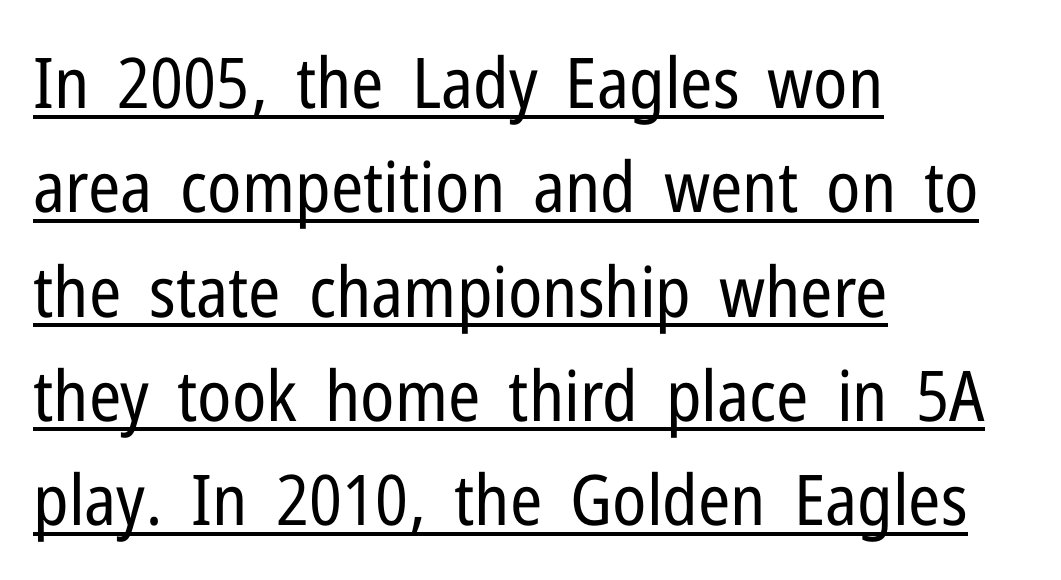
Is the stroke heavy? The answer is a plain regular-or-lighter. Regarding serifs, this sample does without them. A typesetter would call this zero additional tracking. The lettering stays uniformly vertical, giving the passage a roman look. Proportional: the letters do not fall into vertical columns. The lines sit at an ordinary, default distance from one another.
